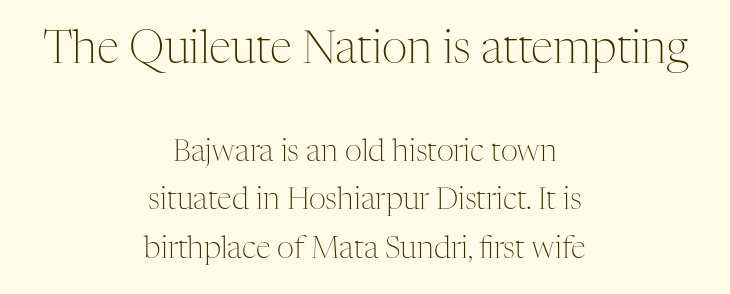
The image shows 45 px light serif type, upright; set centered, normal line spacing (1.62x), normal letter spacing, not underlined; the first (top) block is 1.5x larger; medium stroke contrast and a medium x-height.
